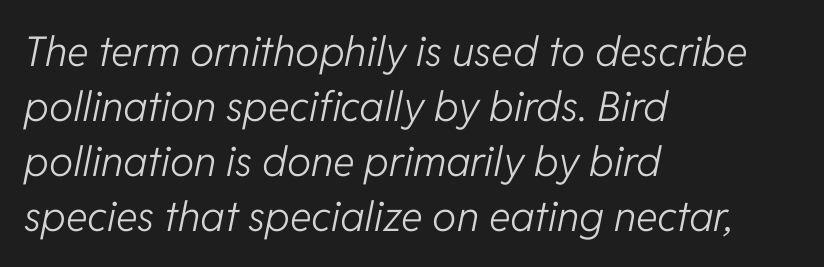
Q: Is the text bold? A: No.
Q: Is the text italic (slanted)? A: Yes, it leans right by about 11 degrees.
Q: Is the text underlined? A: No.
Q: How is the paragraph aligned? A: Left-aligned.
Q: Is the spacing between letters normal or unusually wide? A: Normal.
Q: Is the spacing between lines tight, normal or loose? A: Normal.
Q: Width (condensed, normal, or wide)? A: Normal.
Q: Stroke contrast? A: Low.
Q: x-height? A: Medium.
Q: Monospaced? A: No.
